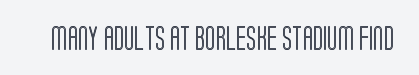
Observe the ordinary spacing: letters are neighbours, not strangers. Underline: absent. Rendered with straight, roman letterforms.
